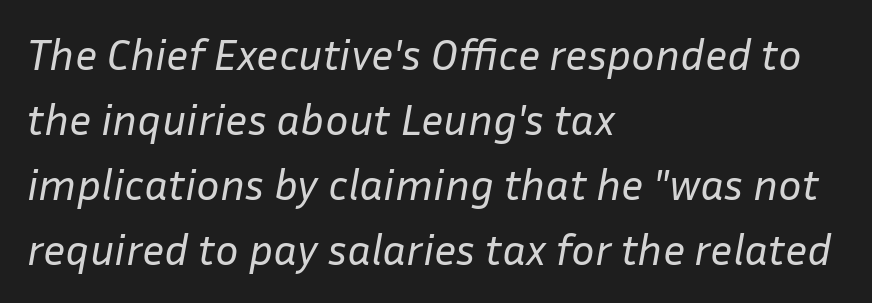
{"italic": "yes", "lean": "right", "slant_degrees": 10, "bold": "no", "weight": "regular", "width": "normal", "stroke_contrast": "low", "x_height": "medium", "monospaced": "no", "underline": "no", "align": "left", "line_spacing": "normal", "line_spacing_ratio": 1.48, "letter_spacing": "normal", "letter_spacing_em": 0.0, "glyph_px": 44}
